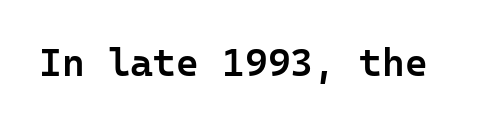
The image shows 39 px semibold sans-serif type, upright; set normal letter spacing, not underlined; low stroke contrast and a medium x-height.
